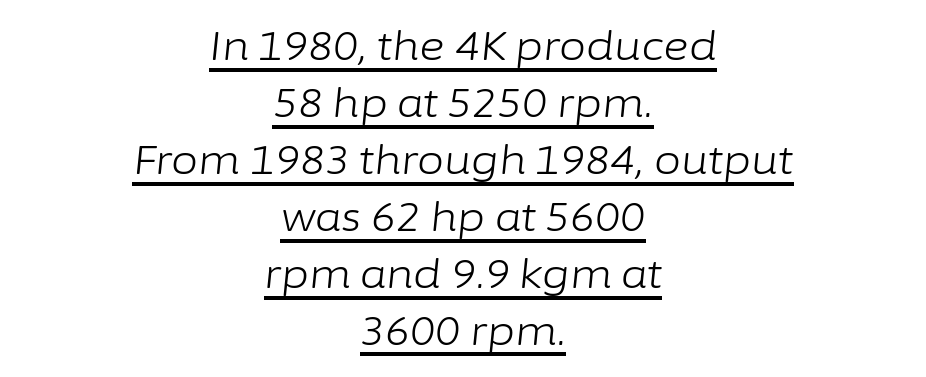
{"italic": "yes", "lean": "right", "slant_degrees": 6, "bold": "no", "weight": "light", "width": "normal", "stroke_contrast": "low", "x_height": "medium", "monospaced": "no", "underline": "yes", "align": "center", "line_spacing": "normal", "line_spacing_ratio": 1.46, "letter_spacing": "normal", "letter_spacing_em": 0.0, "glyph_px": 39}
